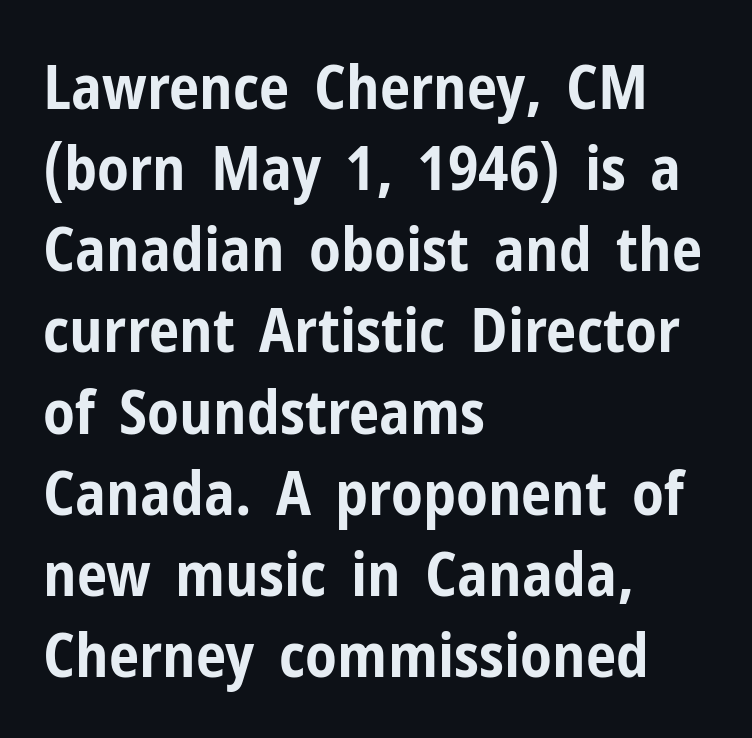
The image shows 61 px bold, condensed sans-serif type, upright; set left-aligned, normal line spacing (1.33x), normal letter spacing, not underlined; low stroke contrast and a medium x-height.
